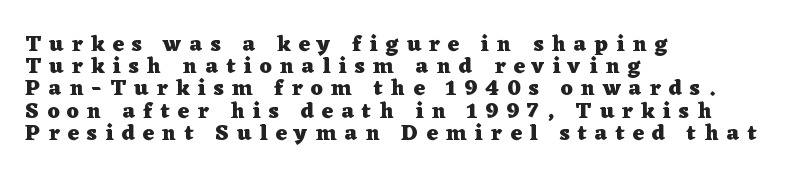
The image shows 22 px bold type, upright; set left-aligned, tight line spacing (1.01x), unusually wide letter spacing (+0.36 em), not underlined.
